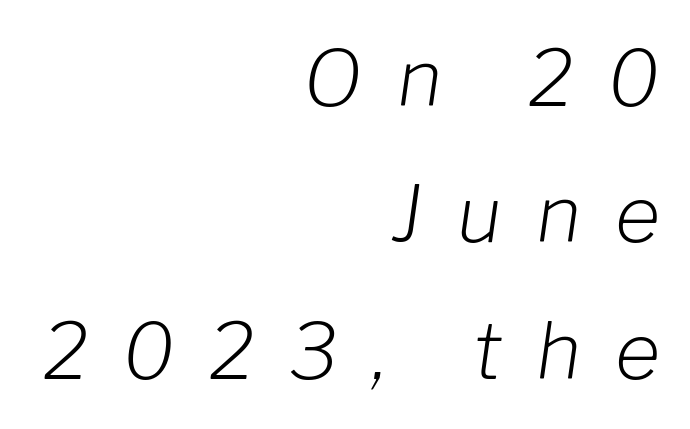
Q: Is the text bold? A: No.
Q: Is the text italic (slanted)? A: Yes, it leans right by about 8 degrees.
Q: Is the text underlined? A: No.
Q: How is the paragraph aligned? A: Right-aligned.
Q: Is the spacing between letters normal or unusually wide? A: Unusually wide.
Q: Width (condensed, normal, or wide)? A: Normal.
Q: Stroke contrast? A: Low.
Q: x-height? A: Medium.
Q: Monospaced? A: No.
